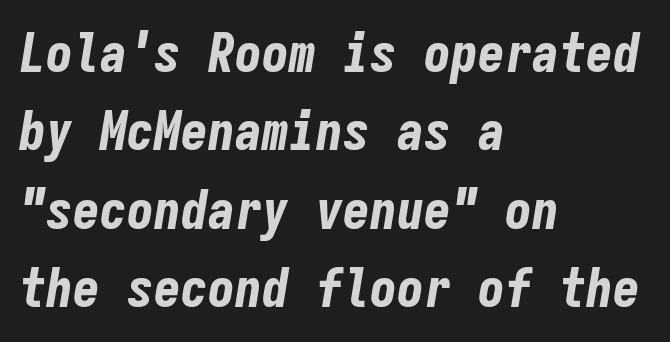
{"italic": "yes", "lean": "right", "slant_degrees": 9, "bold": "yes", "weight": "bold", "width": "condensed", "stroke_contrast": "low", "x_height": "medium", "monospaced": "yes", "underline": "no", "align": "left", "line_spacing": "normal", "line_spacing_ratio": 1.45, "letter_spacing": "normal", "letter_spacing_em": 0.0, "glyph_px": 54}
